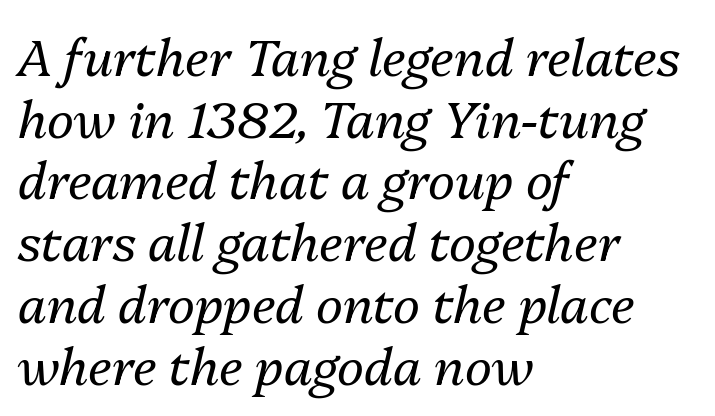
The image shows 51 px regular-weight type, italic (leaning right); set left-aligned, line spacing 1.21x, normal letter spacing, not underlined; medium stroke contrast and a medium x-height.
